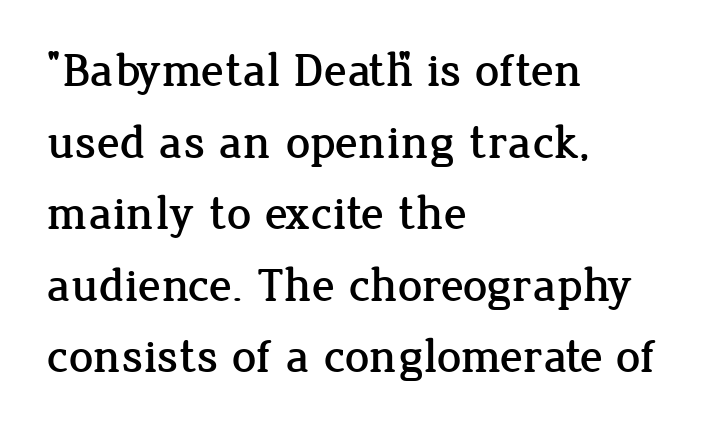
{"serif": "yes", "italic": "no", "width": "normal", "stroke_contrast": "low", "x_height": "medium", "monospaced": "no", "underline": "no", "align": "left", "line_spacing": "normal", "line_spacing_ratio": 1.49, "letter_spacing": "normal", "letter_spacing_em": 0.0, "glyph_px": 48}
